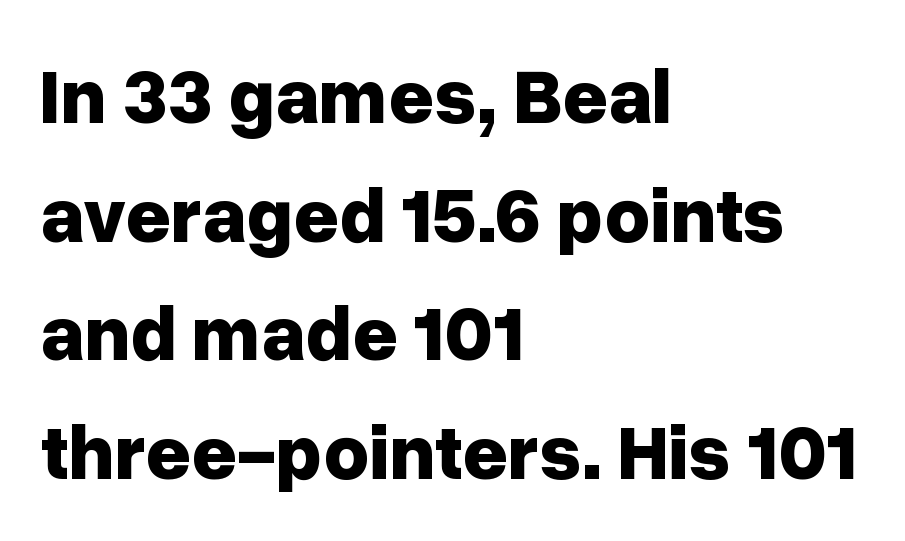
The image shows 78 px bold sans-serif type, upright; set left-aligned, normal line spacing (1.52x), normal letter spacing, not underlined; low stroke contrast and a medium x-height.
